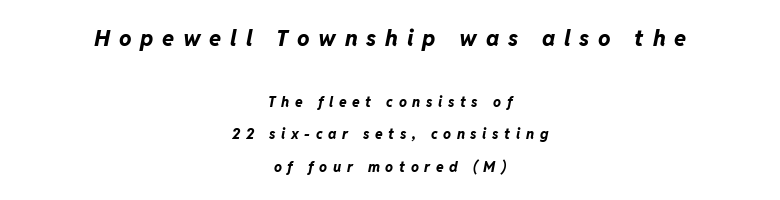
Caption: expanded tracking, letters set apart. The composition opens big and finishes small. An italicized treatment has been applied to the whole sample. The strip under each line holds only bare page. Leading is clearly above the norm, producing a sparse column. The sample has been set heavy, in full bold.
